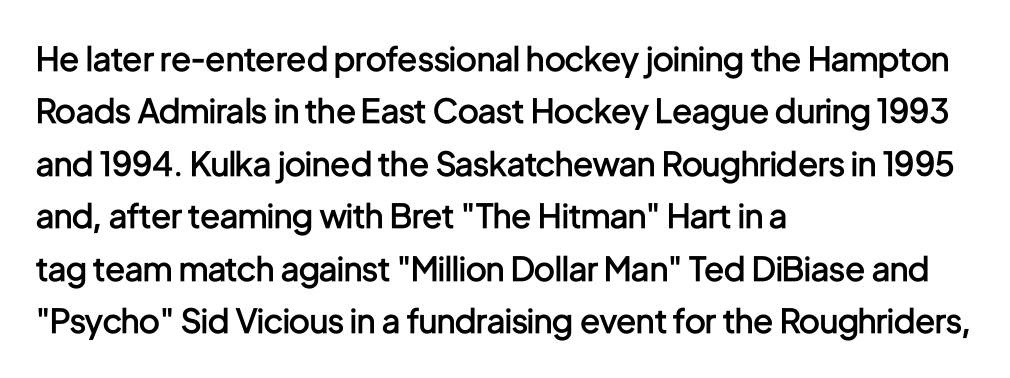
{"serif": "no", "italic": "no", "bold": "semi", "weight": "semibold", "width": "condensed", "stroke_contrast": "low", "x_height": "medium", "monospaced": "no", "underline": "no", "align": "left", "line_spacing": "normal", "line_spacing_ratio": 1.59, "letter_spacing": "normal", "letter_spacing_em": 0.0, "glyph_px": 33}
